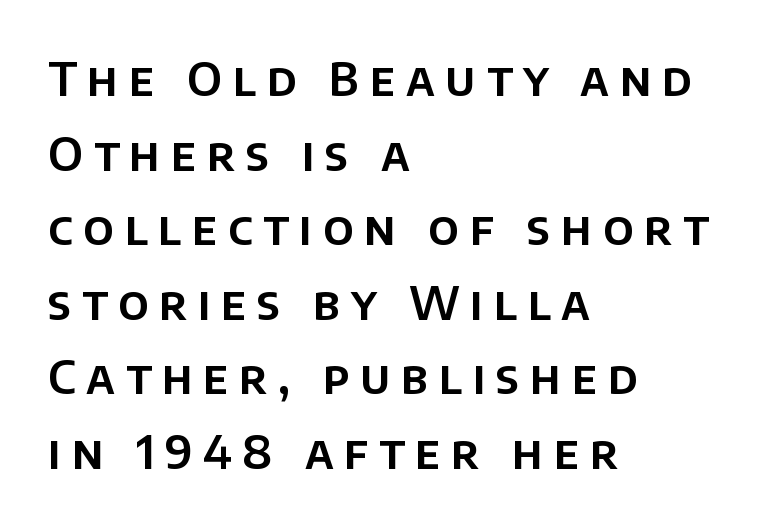
{"serif": "no", "italic": "no", "width": "normal", "stroke_contrast": "low", "x_height": "large", "monospaced": "no", "underline": "no", "align": "left", "line_spacing": "normal", "line_spacing_ratio": 1.62, "letter_spacing": "wide", "letter_spacing_em": 0.23, "glyph_px": 46}
